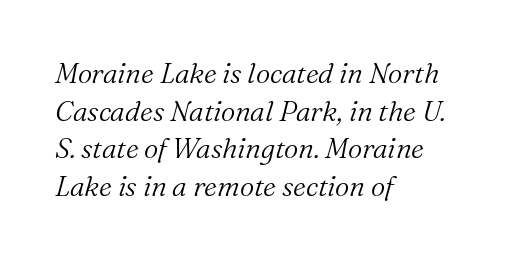
{"serif": "yes", "italic": "yes", "lean": "right", "slant_degrees": 16, "bold": "no", "weight": "light", "width": "normal", "stroke_contrast": "medium", "x_height": "medium", "monospaced": "no", "underline": "no", "align": "left", "line_spacing": "normal", "line_spacing_ratio": 1.34, "letter_spacing": "normal", "letter_spacing_em": 0.0, "glyph_px": 28}
